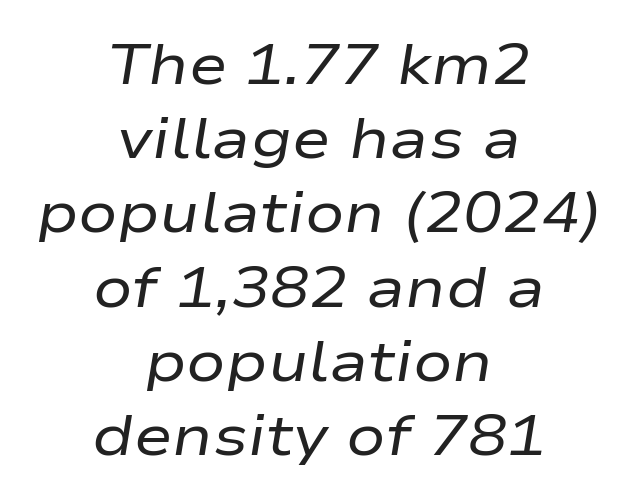
You could not count columns in this text — the font is proportionally spaced. Stroke thickness stays within the range of a standard reading face or lighter. The string is rendered with underlining switched off. These lines are centered, leaving both edges ragged.
